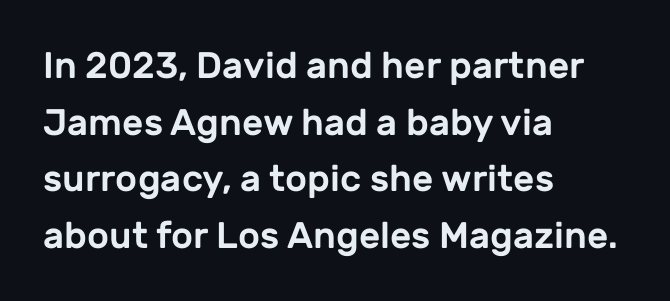
The image shows 37 px sans-serif type, upright; set left-aligned, normal line spacing (1.53x), normal letter spacing, not underlined; low stroke contrast and a medium x-height.
